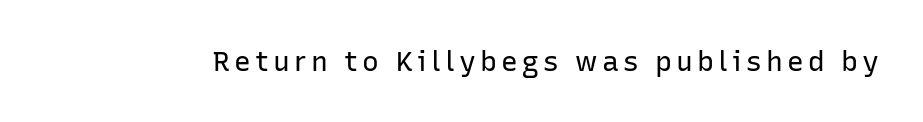
Q: Is the text bold? A: No.
Q: Is the text italic (slanted)? A: No, it is upright.
Q: Is the typeface a serif or a sans-serif typeface? A: Sans-serif.
Q: Is the text underlined? A: No.
Q: Width (condensed, normal, or wide)? A: Normal.
Q: Stroke contrast? A: Low.
Q: x-height? A: Medium.
Q: Monospaced? A: No.
